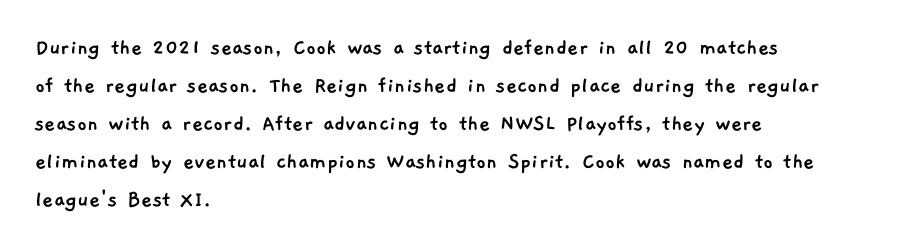
Characters follow at the spacing the type designer built in. Does the leading feel generous? No, just average. Quick note: underline off. The paragraph shown leans on its left margin.
